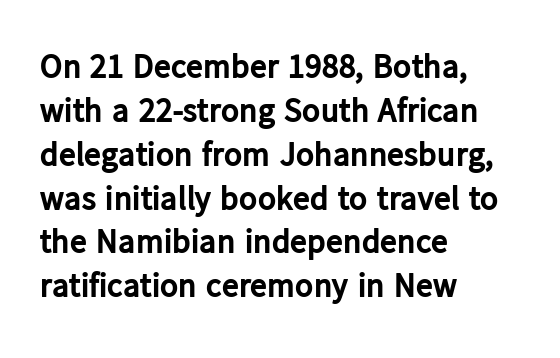
{"serif": "no", "italic": "no", "bold": "yes", "weight": "bold", "width": "normal", "stroke_contrast": "low", "x_height": "medium", "monospaced": "no", "underline": "no", "align": "left", "line_spacing": "normal", "line_spacing_ratio": 1.29, "letter_spacing": "normal", "letter_spacing_em": 0.0, "glyph_px": 34}
